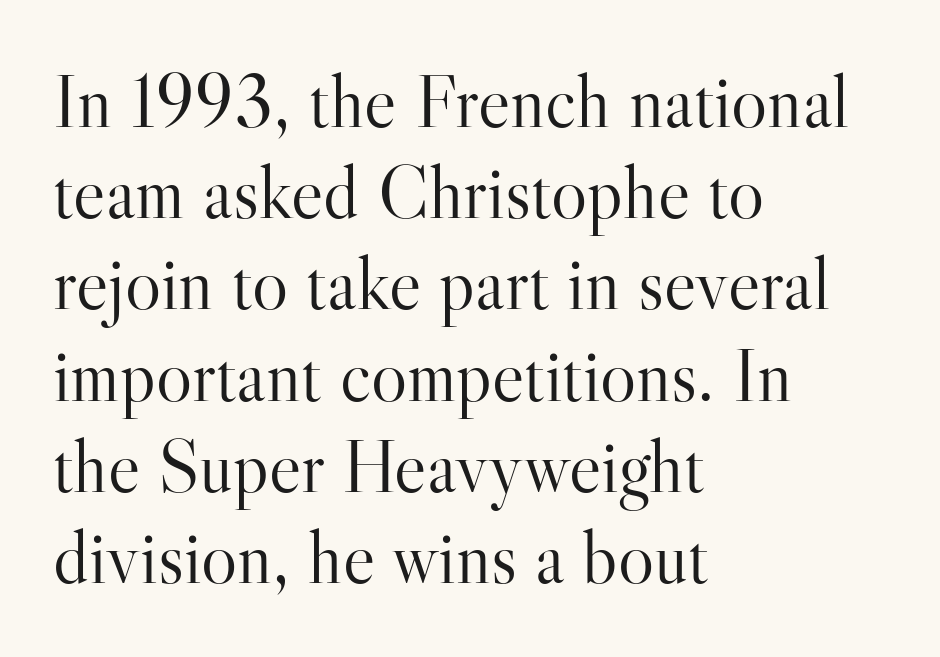
The image shows 76 px light serif type, upright; set left-aligned, line spacing 1.2x, normal letter spacing, not underlined; high stroke contrast and a small x-height.
